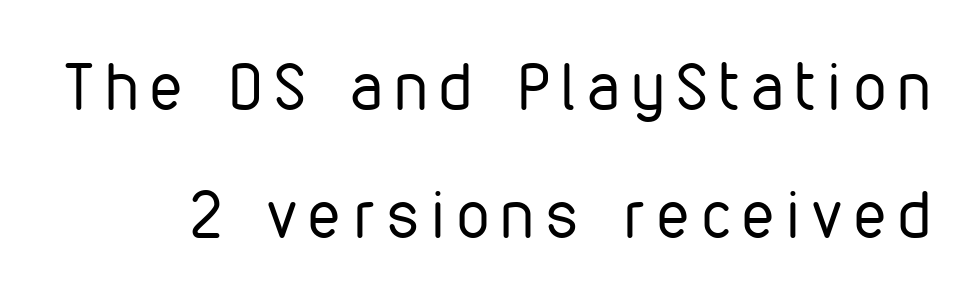
A typesetter would call this proportional, since set widths differ per character. A clean baseline with only descenders dipping below it. Does the lettering tilt? It doesn't — this is upright. In terms of letterform style, serifs are entirely absent.
